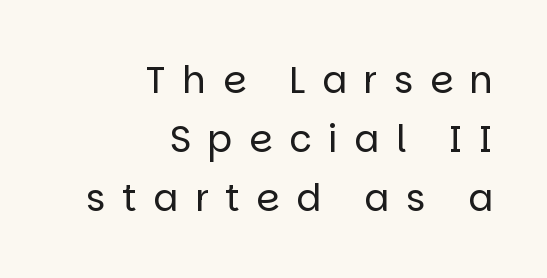
The image shows 37 px regular-weight sans-serif type, upright; set right-aligned, normal line spacing (1.59x), unusually wide letter spacing (+0.45 em), not underlined; low stroke contrast and a large x-height.
